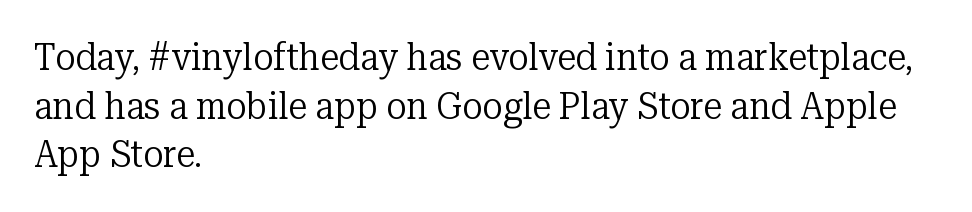
The image shows 38 px regular-weight serif type, upright; set left-aligned, normal line spacing (1.28x), normal letter spacing, not underlined; low stroke contrast and a medium x-height.
